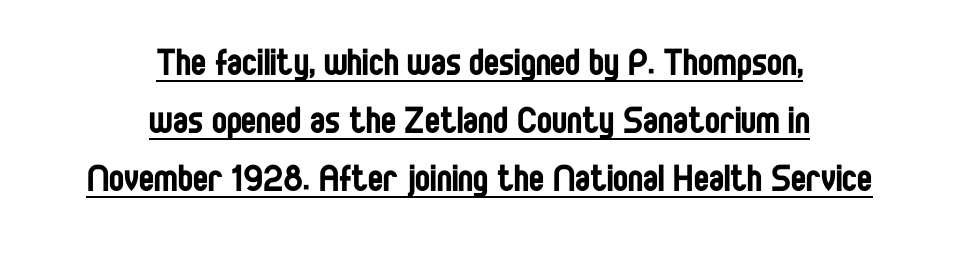
{"serif": "no", "italic": "no", "bold": "no", "weight": "regular", "width": "condensed", "stroke_contrast": "low", "x_height": "large", "monospaced": "no", "underline": "yes", "align": "center", "line_spacing": "normal", "line_spacing_ratio": 1.29, "letter_spacing": "normal", "letter_spacing_em": 0.0, "glyph_px": 45}
